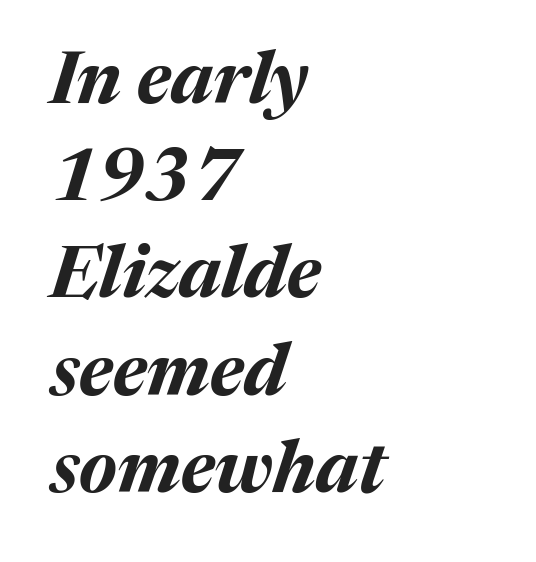
{"italic": "yes", "lean": "right", "slant_degrees": 17, "bold": "yes", "weight": "bold", "width": "normal", "stroke_contrast": "medium", "x_height": "medium", "monospaced": "no", "underline": "no", "align": "left", "line_spacing": "normal", "line_spacing_ratio": 1.35, "letter_spacing": "normal", "letter_spacing_em": 0.0, "glyph_px": 72}
